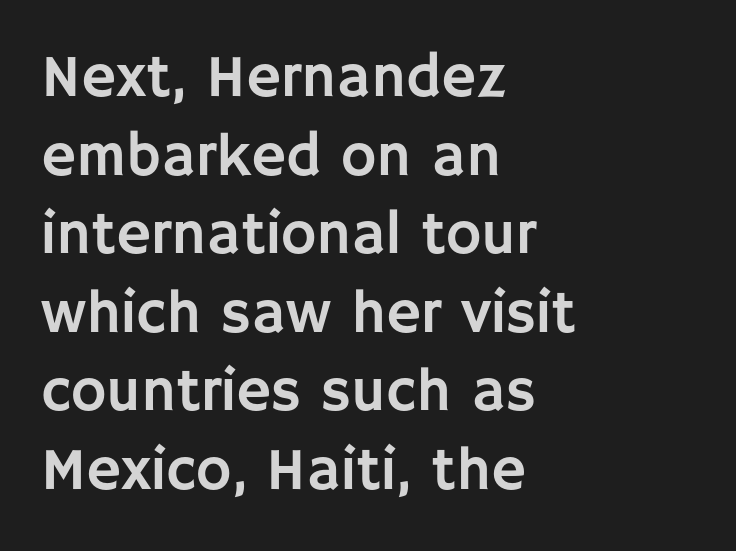
The image shows 60 px sans-serif type, upright; set left-aligned, normal line spacing (1.31x), normal letter spacing, not underlined; low stroke contrast and a large x-height.
